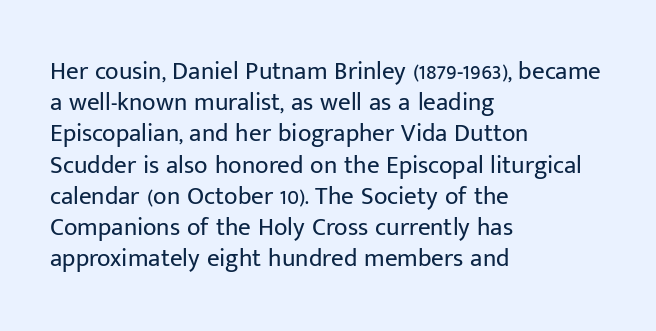
Q: Is the text bold? A: No.
Q: Is the text italic (slanted)? A: No, it is upright.
Q: Is the text underlined? A: No.
Q: How is the paragraph aligned? A: Left-aligned.
Q: Is the spacing between letters normal or unusually wide? A: Normal.
Q: Is the spacing between lines tight, normal or loose? A: Normal.
